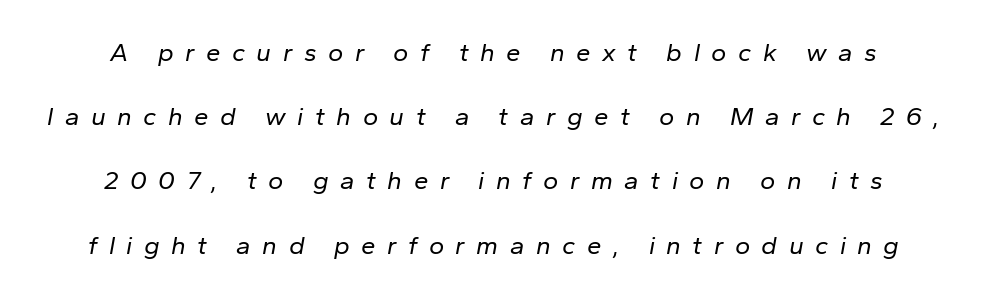
Characters are canted at an angle relative to the baseline's perpendicular. Loose tracking; the words dissolve into strings of separated letters. Just letters on the line, the space beneath them empty. Horizontally, the lines are justified to the midpoint only.
